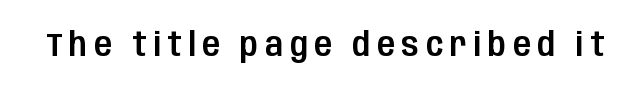
{"serif": "no", "italic": "no", "width": "condensed", "stroke_contrast": "low", "x_height": "large", "monospaced": "no", "underline": "no", "letter_spacing": "wide", "letter_spacing_em": 0.2, "glyph_px": 33}
